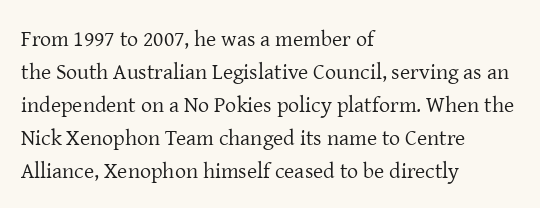
The image shows 22 px text type, upright; set left-aligned, normal line spacing (1.5x), normal letter spacing, not underlined.
